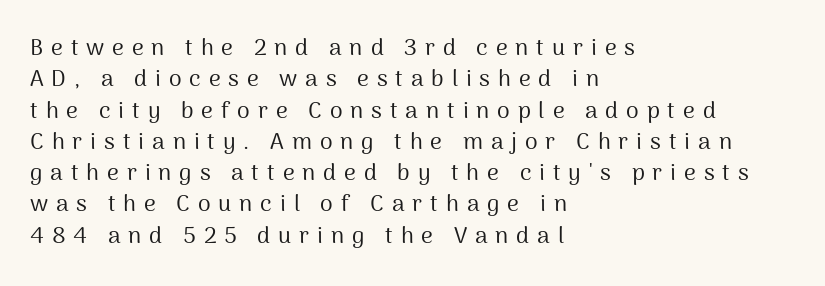
Interline gaps are of average width in this sample. A clean baseline with only descenders dipping below it. Nothing heavy about these letters — not bold at all. Honestly, the letter spacing is so wide it's the main thing you notice.
